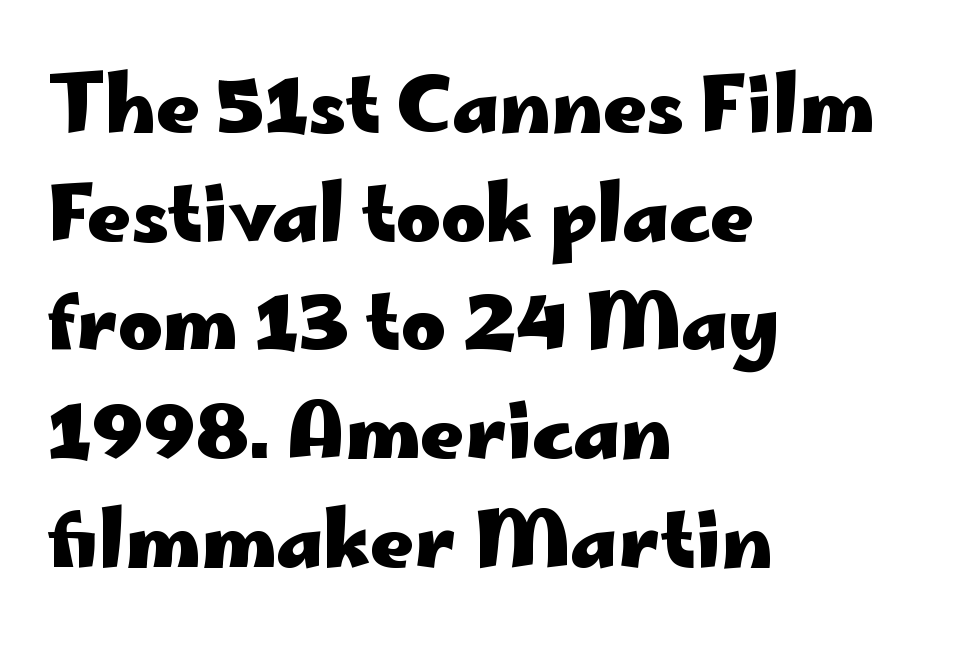
Short note: letters normally spaced. I'd call this a sans setting — the letters go barefoot. Each letter keeps its own natural width here, so spacing adapts to shape. Heavy-handed strokes throughout: this text is bold.
